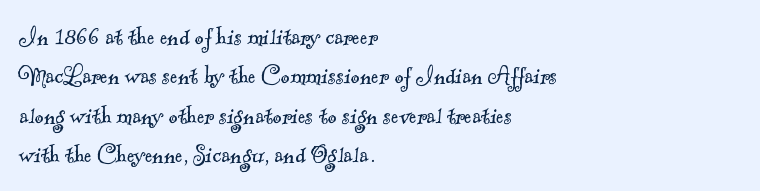
{"serif": "yes", "bold": "no", "weight": "light", "width": "normal", "x_height": "small", "monospaced": "no", "underline": "no", "align": "left", "line_spacing": "normal", "line_spacing_ratio": 1.41, "letter_spacing": "normal", "letter_spacing_em": 0.0, "glyph_px": 28}
